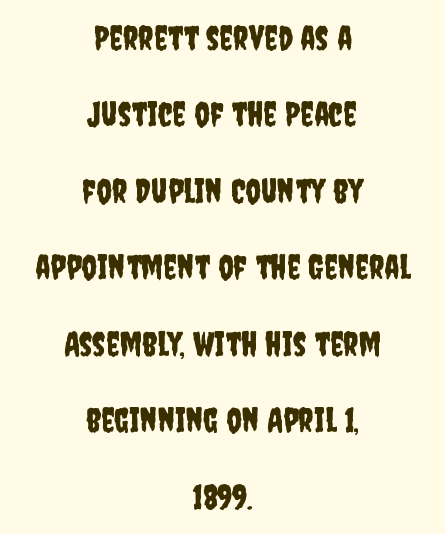
Nope, not italic — everything's standing straight. The type is set solid horizontally, with unmodified tracking. The passage shown is not underscored anywhere. Successive baselines arrive slowly, with a big drop between each.
